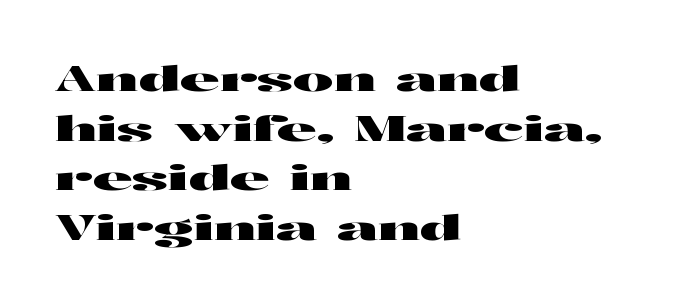
Q: Is the text italic (slanted)? A: No, it is upright.
Q: Is the typeface a serif or a sans-serif typeface? A: Sans-serif.
Q: Is the text underlined? A: No.
Q: How is the paragraph aligned? A: Left-aligned.
Q: Is the spacing between letters normal or unusually wide? A: Normal.
Q: Is the spacing between lines tight, normal or loose? A: Normal.
Q: Width (condensed, normal, or wide)? A: Wide.
Q: Stroke contrast? A: High.
Q: x-height? A: Medium.
Q: Monospaced? A: No.
